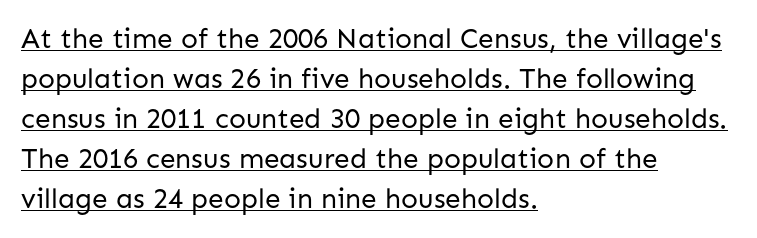
Q: Is the text bold? A: No.
Q: Is the text italic (slanted)? A: No, it is upright.
Q: Is the typeface a serif or a sans-serif typeface? A: Sans-serif.
Q: Is the text underlined? A: Yes.
Q: How is the paragraph aligned? A: Left-aligned.
Q: Is the spacing between letters normal or unusually wide? A: Normal.
Q: Is the spacing between lines tight, normal or loose? A: Normal.
Q: Width (condensed, normal, or wide)? A: Normal.
Q: Stroke contrast? A: Low.
Q: x-height? A: Medium.
Q: Monospaced? A: No.
